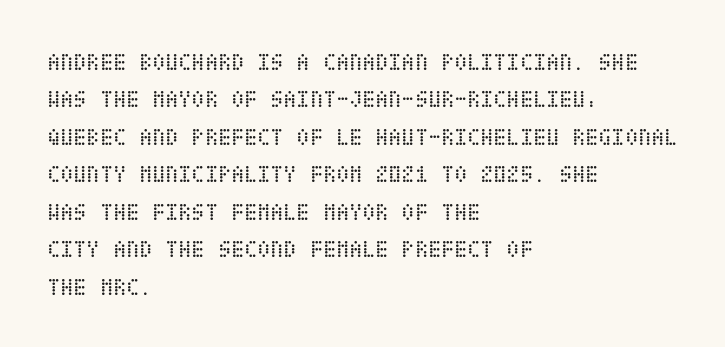
Q: Is the text bold? A: No.
Q: Is the text italic (slanted)? A: No, it is upright.
Q: Is the text underlined? A: No.
Q: How is the paragraph aligned? A: Left-aligned.
Q: Is the spacing between letters normal or unusually wide? A: Normal.
Q: Is the spacing between lines tight, normal or loose? A: Normal.
